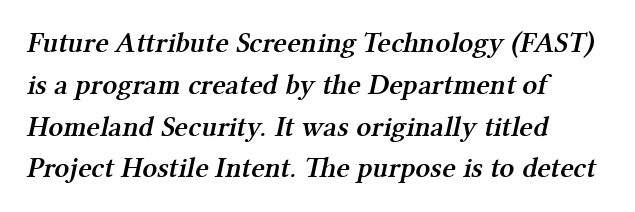
The image shows 29 px semibold serif type; set left-aligned, normal line spacing (1.44x), normal letter spacing, not underlined; medium stroke contrast and a medium x-height.
